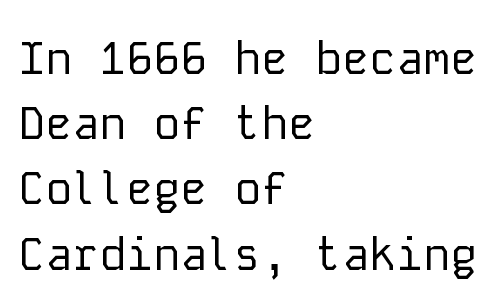
The image shows 45 px regular-weight sans-serif type, upright, monospaced; set left-aligned, normal line spacing (1.45x), normal letter spacing, not underlined; low stroke contrast and a medium x-height.
